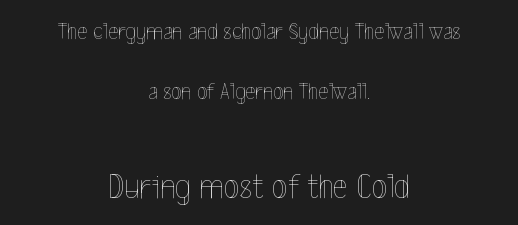
Q: Is the text bold? A: No.
Q: Is the text italic (slanted)? A: No, it is upright.
Q: Is the text underlined? A: No.
Q: How is the paragraph aligned? A: Centered.
Q: Is the spacing between letters normal or unusually wide? A: Normal.
Q: Is the spacing between lines tight, normal or loose? A: Loose.
Q: Which block of text is set in a larger size, the first (top) or the second (bottom)? A: The second (bottom) one.
Q: Width (condensed, normal, or wide)? A: Condensed.
Q: x-height? A: Medium.
Q: Monospaced? A: No.
